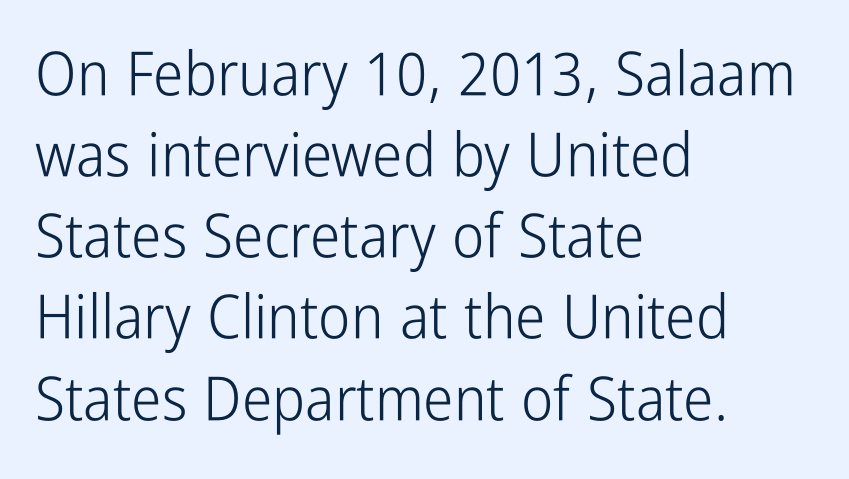
{"serif": "no", "italic": "no", "bold": "no", "weight": "light", "width": "condensed", "stroke_contrast": "low", "x_height": "medium", "monospaced": "no", "underline": "no", "align": "left", "line_spacing": "normal", "line_spacing_ratio": 1.33, "letter_spacing": "normal", "letter_spacing_em": 0.0, "glyph_px": 61}
